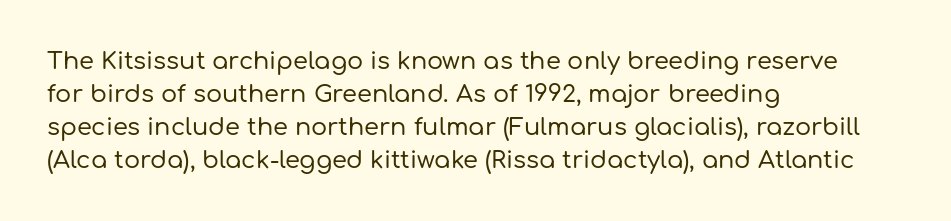
{"italic": "no", "underline": "no", "align": "left", "line_spacing": "normal", "line_spacing_ratio": 1.37, "letter_spacing": "normal", "letter_spacing_em": 0.0, "glyph_px": 24}
